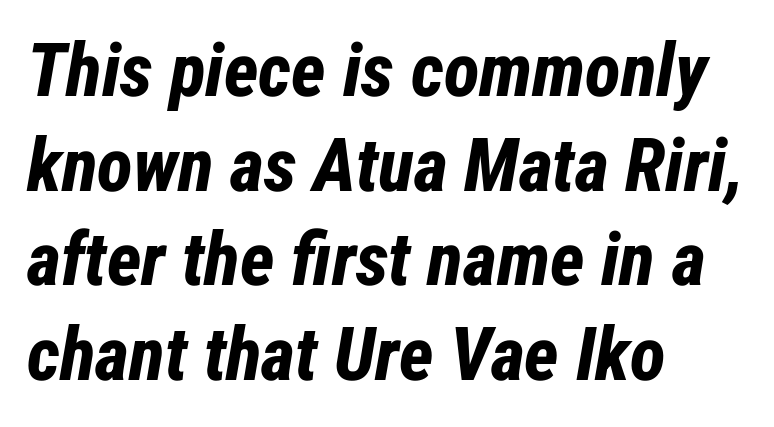
Does the leading feel generous? No, just average. Quick note: underline off. Does the lettering tilt? It does — this is italic. If you drew a ruler down the left edge, every line would touch it. Nothing unusual about the tracking: characters are spaced as the font intends.
